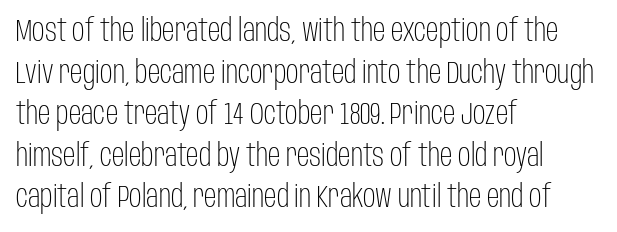
Q: Is the text bold? A: No.
Q: Is the text italic (slanted)? A: No, it is upright.
Q: Is the typeface a serif or a sans-serif typeface? A: Sans-serif.
Q: Is the text underlined? A: No.
Q: How is the paragraph aligned? A: Left-aligned.
Q: Is the spacing between letters normal or unusually wide? A: Normal.
Q: Is the spacing between lines tight, normal or loose? A: Normal.
Q: Width (condensed, normal, or wide)? A: Condensed.
Q: Stroke contrast? A: Low.
Q: x-height? A: Large.
Q: Monospaced? A: No.
